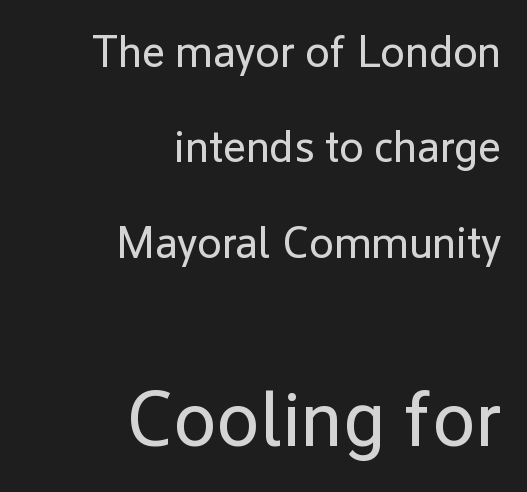
The image shows 77 px regular-weight sans-serif type, upright; set right-aligned, loose line spacing (2.17x), normal letter spacing, not underlined; the second (bottom) block is 1.75x larger; low stroke contrast and a medium x-height.
